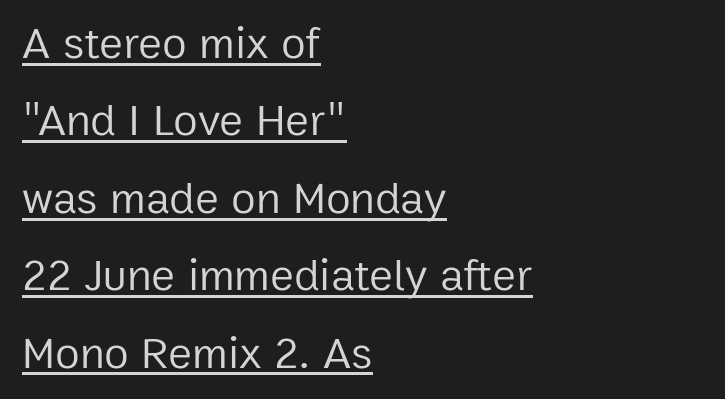
Nobody touched the tracking dial on this one. A typesetter would call this proportional, since set widths differ per character. The font is comparable to plain body text, perhaps lighter. When letters stand straight like this, we call the style roman or upright. Each line starts at the same left margin while the right side varies. Is there an underline? Yes — a line sits under the letters.
